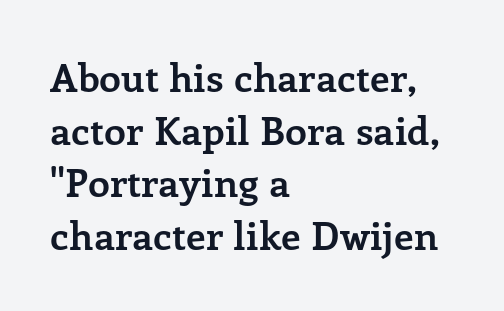
Q: Is the text bold? A: Yes.
Q: Is the text italic (slanted)? A: No, it is upright.
Q: Is the typeface a serif or a sans-serif typeface? A: Serif.
Q: Is the text underlined? A: No.
Q: How is the paragraph aligned? A: Left-aligned.
Q: Is the spacing between letters normal or unusually wide? A: Normal.
Q: Is the spacing between lines tight, normal or loose? A: Normal.
Q: Width (condensed, normal, or wide)? A: Normal.
Q: Stroke contrast? A: Low.
Q: x-height? A: Medium.
Q: Monospaced? A: No.
